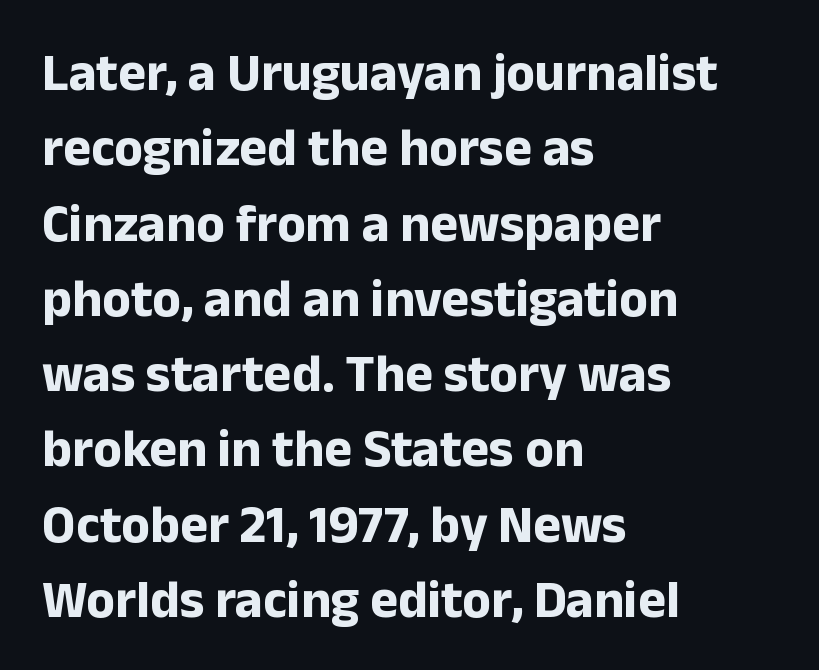
Does the leading feel generous? No, just average. Rule under the text: the space is simply empty. The letters advance in unequal steps, a hallmark of proportional type. You can tell it's not italic because the verticals are truly vertical. Examine the stroke ends and you'll find no serifs.
